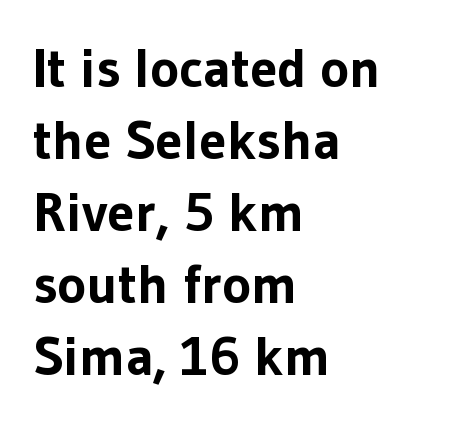
Q: Is the text bold? A: Yes.
Q: Is the text italic (slanted)? A: No, it is upright.
Q: Is the typeface a serif or a sans-serif typeface? A: Sans-serif.
Q: Is the text underlined? A: No.
Q: How is the paragraph aligned? A: Left-aligned.
Q: Is the spacing between letters normal or unusually wide? A: Normal.
Q: Is the spacing between lines tight, normal or loose? A: Normal.
Q: Width (condensed, normal, or wide)? A: Normal.
Q: Stroke contrast? A: Low.
Q: x-height? A: Medium.
Q: Monospaced? A: No.
